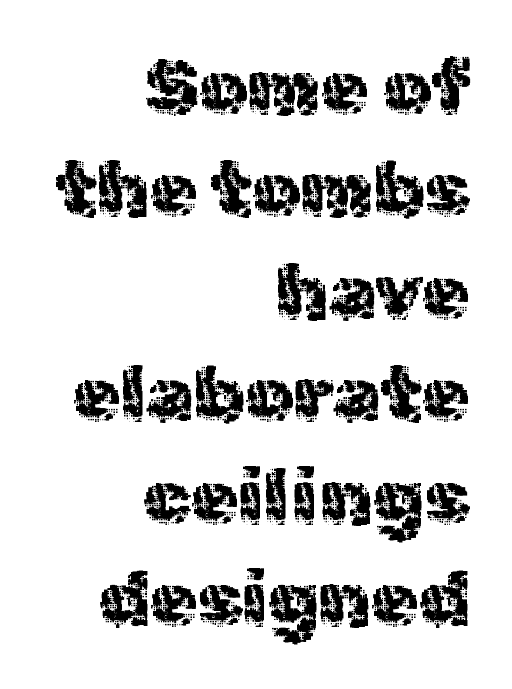
The specimen reads as upright at a glance. Stroke mass is kept to a normal reading level or below. The paragraph has a hard right edge and a soft left edge. Rows of type keep a routine distance in the vertical direction.
